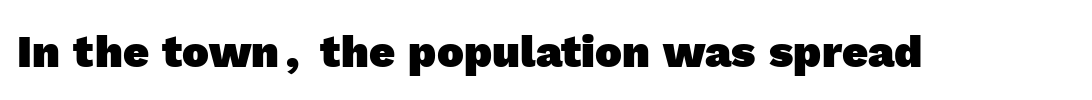
Only glyphs here, with clear space below each row. Do the characters align in a grid? No, the font is proportional. Unlike a traditional serif, this face leaves its strokes unadorned. Strokes here are thick enough to call this a true bold. How are the letters spaced? Ordinarily, with no added tracking.
